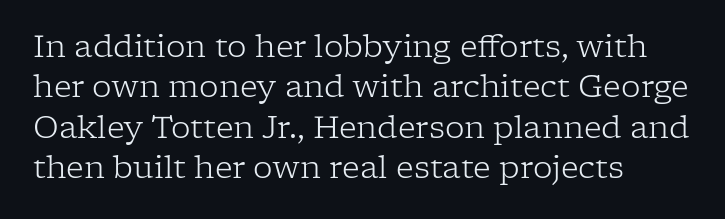
Q: Is the text bold? A: No.
Q: Is the text italic (slanted)? A: No, it is upright.
Q: Is the typeface a serif or a sans-serif typeface? A: Serif.
Q: Is the text underlined? A: No.
Q: How is the paragraph aligned? A: Left-aligned.
Q: Is the spacing between letters normal or unusually wide? A: Normal.
Q: Is the spacing between lines tight, normal or loose? A: Normal.
Q: Width (condensed, normal, or wide)? A: Normal.
Q: Stroke contrast? A: Low.
Q: x-height? A: Medium.
Q: Monospaced? A: No.
